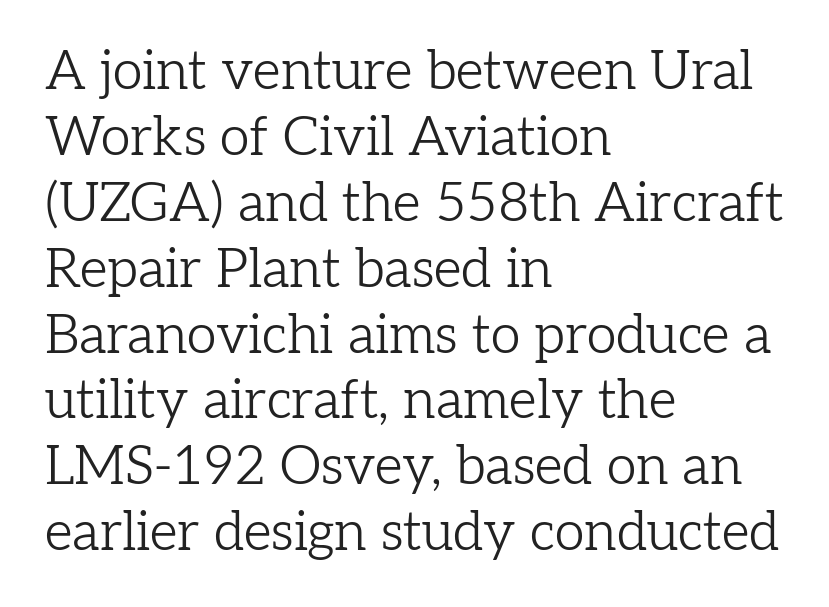
The strip under each line holds only bare page. Nothing heavy about these letters — not bold at all. Stroke terminals: seriffed. One-word summary of the alignment: left. Honestly, the letter spacing is just normal — you wouldn't notice it. Do the characters align in a grid? No, the font is proportional.
